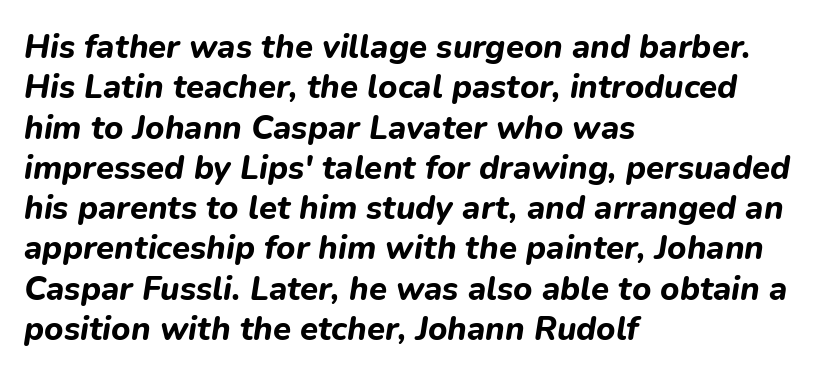
Q: Is the text bold? A: Yes.
Q: Is the text italic (slanted)? A: Yes, it leans right by about 9 degrees.
Q: Is the text underlined? A: No.
Q: How is the paragraph aligned? A: Left-aligned.
Q: Is the spacing between letters normal or unusually wide? A: Normal.
Q: Width (condensed, normal, or wide)? A: Normal.
Q: Stroke contrast? A: Low.
Q: x-height? A: Medium.
Q: Monospaced? A: No.
